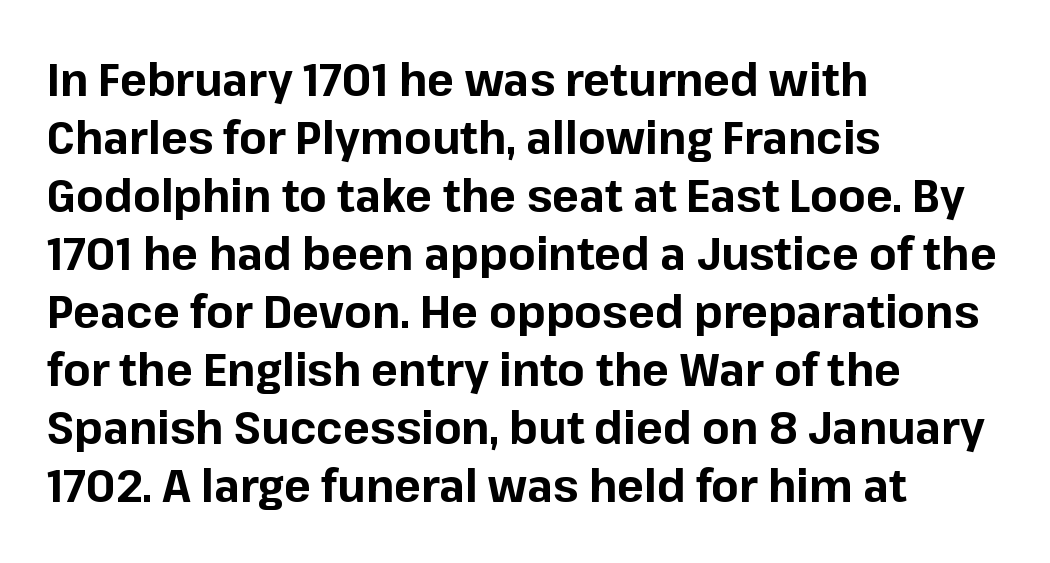
The image shows 45 px bold sans-serif type, upright; set left-aligned, normal line spacing (1.29x), normal letter spacing, not underlined; low stroke contrast and a medium x-height.
